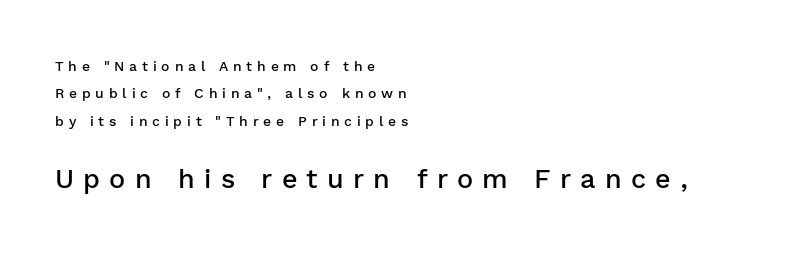
The passage shown has open, widely tracked lettering throughout. Has an underline been added? It has not. Top chunk: small. Bottom chunk: large. One-word summary of the alignment: left. Widely set lines give the paragraph a tall, airy silhouette. Quick note: not italic, upright.
